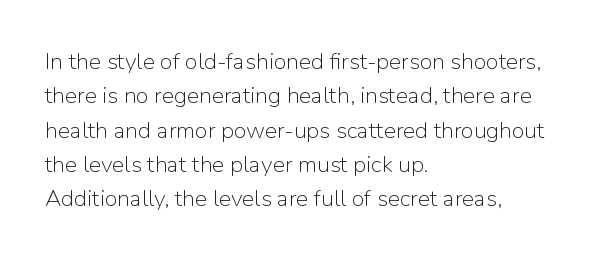
The image shows 23 px text type, upright; set left-aligned, normal line spacing (1.49x), normal letter spacing, not underlined.
